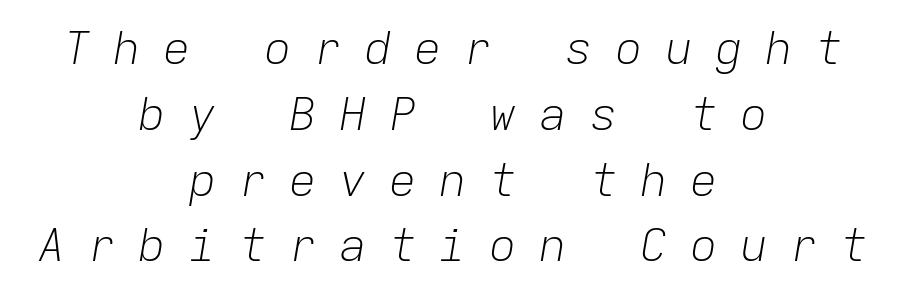
The image shows 46 px light type, italic (leaning right), monospaced; set centered, normal line spacing (1.43x), unusually wide letter spacing (+0.49 em), not underlined; low stroke contrast and a medium x-height.
